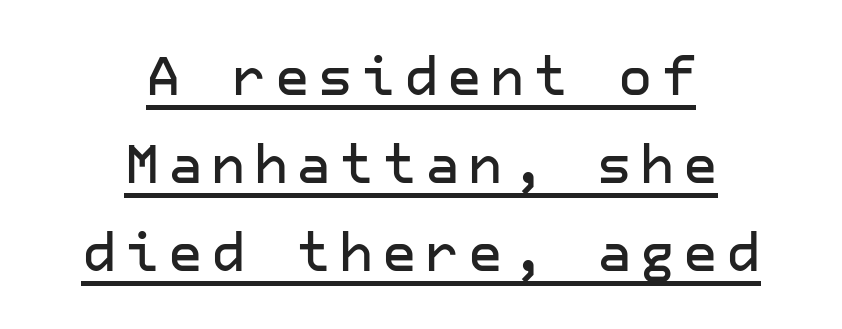
Q: Is the text italic (slanted)? A: No, it is upright.
Q: Is the typeface a serif or a sans-serif typeface? A: Sans-serif.
Q: Is the text underlined? A: Yes.
Q: How is the paragraph aligned? A: Centered.
Q: Is the spacing between lines tight, normal or loose? A: Normal.
Q: Width (condensed, normal, or wide)? A: Normal.
Q: Stroke contrast? A: Low.
Q: x-height? A: Medium.
